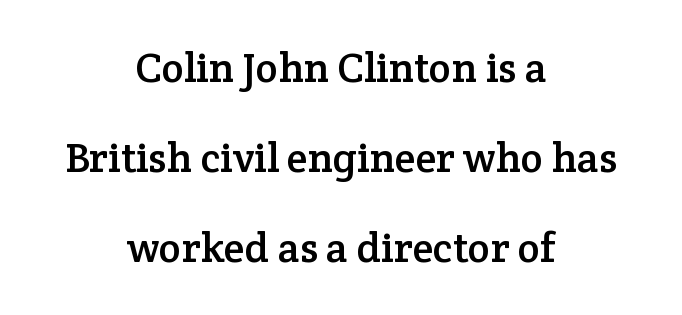
Q: Is the text italic (slanted)? A: No, it is upright.
Q: Is the typeface a serif or a sans-serif typeface? A: Serif.
Q: Is the text underlined? A: No.
Q: How is the paragraph aligned? A: Centered.
Q: Is the spacing between letters normal or unusually wide? A: Normal.
Q: Is the spacing between lines tight, normal or loose? A: Loose.
Q: Width (condensed, normal, or wide)? A: Normal.
Q: Stroke contrast? A: Low.
Q: x-height? A: Medium.
Q: Monospaced? A: No.
